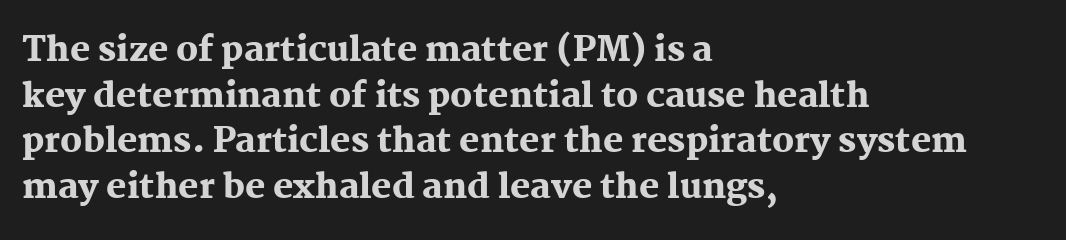
Q: Is the text bold? A: Yes.
Q: Is the text italic (slanted)? A: No, it is upright.
Q: Is the typeface a serif or a sans-serif typeface? A: Serif.
Q: Is the text underlined? A: No.
Q: How is the paragraph aligned? A: Left-aligned.
Q: Is the spacing between letters normal or unusually wide? A: Normal.
Q: Is the spacing between lines tight, normal or loose? A: Normal.
Q: Width (condensed, normal, or wide)? A: Normal.
Q: Stroke contrast? A: Medium.
Q: x-height? A: Medium.
Q: Monospaced? A: No.
